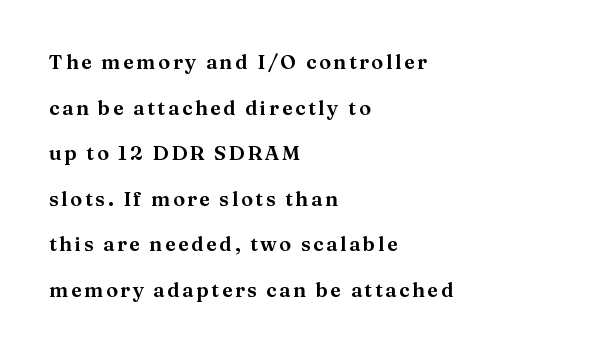
Anything drawn beneath the words? Only blank space. Which margin do the lines hug? The left one — the right edge is uneven. Italic? Not at all — the glyphs are vertical. Each new line begins a long way beneath the previous one.
